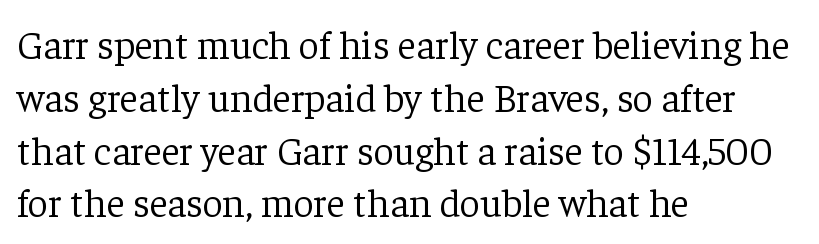
Q: Is the text bold? A: No.
Q: Is the text italic (slanted)? A: No, it is upright.
Q: Is the typeface a serif or a sans-serif typeface? A: Serif.
Q: Is the text underlined? A: No.
Q: How is the paragraph aligned? A: Left-aligned.
Q: Is the spacing between letters normal or unusually wide? A: Normal.
Q: Is the spacing between lines tight, normal or loose? A: Normal.
Q: Width (condensed, normal, or wide)? A: Normal.
Q: Stroke contrast? A: Low.
Q: x-height? A: Medium.
Q: Monospaced? A: No.
